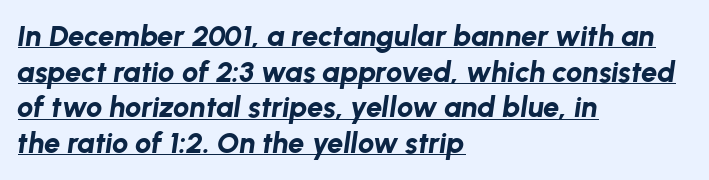
The image shows 29 px bold type, italic (leaning right); set left-aligned, line spacing 1.23x, normal letter spacing, underlined; low stroke contrast and a medium x-height.
